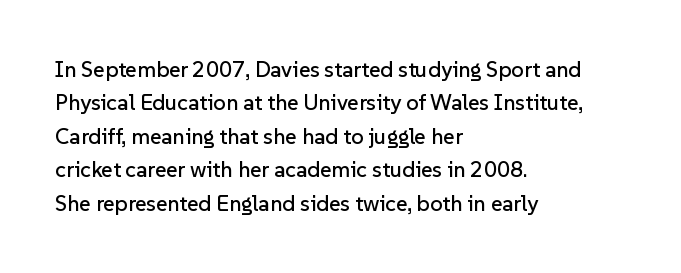
Q: Is the text italic (slanted)? A: No, it is upright.
Q: Is the text underlined? A: No.
Q: How is the paragraph aligned? A: Left-aligned.
Q: Is the spacing between letters normal or unusually wide? A: Normal.
Q: Is the spacing between lines tight, normal or loose? A: Normal.
